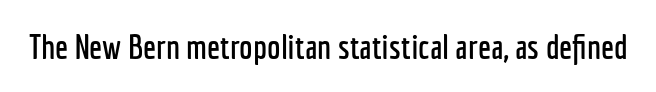
{"serif": "no", "italic": "no", "width": "condensed", "stroke_contrast": "low", "x_height": "medium", "monospaced": "no", "underline": "no", "letter_spacing": "normal", "letter_spacing_em": 0.0, "glyph_px": 34}
